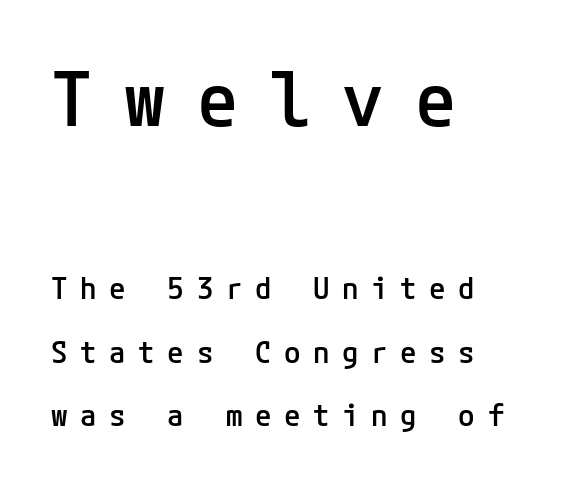
{"serif": "no", "italic": "no", "bold": "semi", "weight": "semibold", "width": "normal", "stroke_contrast": "low", "x_height": "medium", "underline": "no", "align": "left", "line_spacing": "loose", "line_spacing_ratio": 2.11, "letter_spacing": "wide", "letter_spacing_em": 0.42, "larger_block": "first", "size_ratio": 2.5, "glyph_px": 75}
